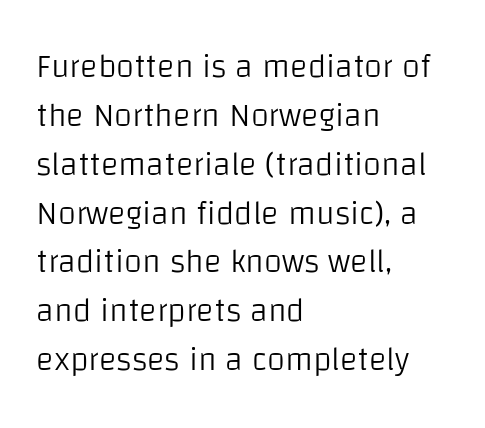
In CSS terms this would be text-align: left. Does extra space separate the letters? No, they use regular spacing. Unmarked baselines from the first word to the last. Letters have the restrained weight of plain body copy at most. Horizontal bands of white between lines are of average thickness. Do the characters align in a grid? No, the font is proportional.
